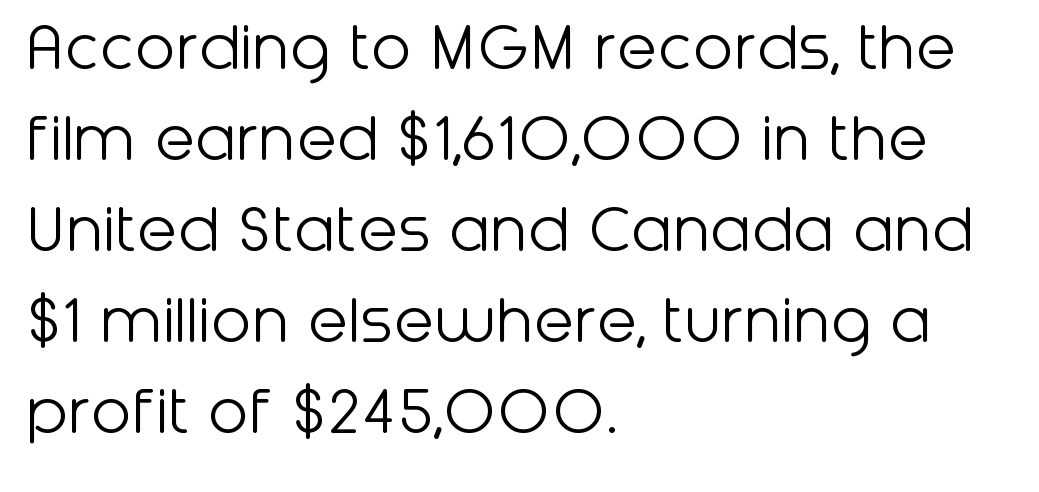
This sample is left-justified, so line endings fall wherever the words run out. This sample has the flowing, uneven cadence of proportional lettering. Letters have the restrained weight of plain body copy at most. Letters rest on an invisible, unmarked baseline. The horizontal fit of the characters is conventional and even.
